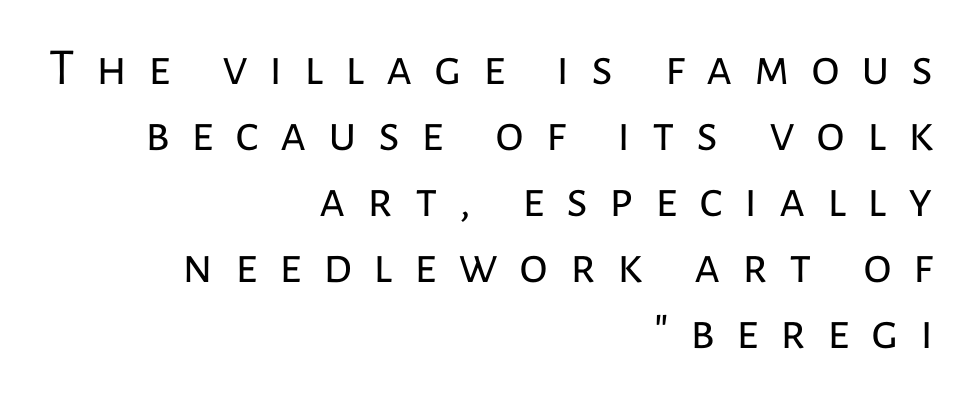
The image shows 52 px regular-weight sans-serif type, upright; set right-aligned, normal line spacing (1.27x), unusually wide letter spacing (+0.41 em), not underlined; low stroke contrast and a medium x-height.
